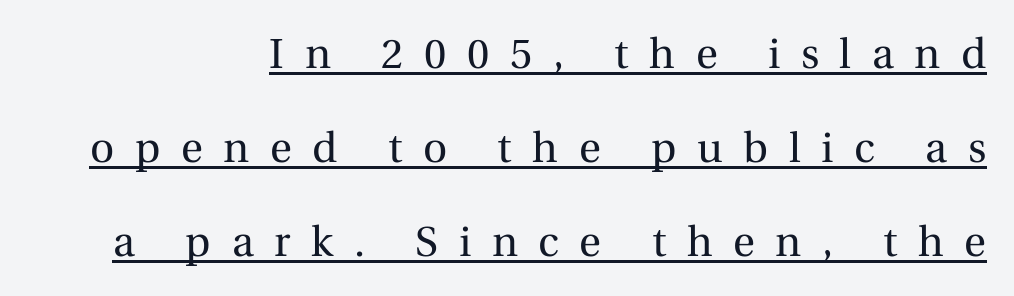
The image shows 42 px regular-weight serif type, upright; set right-aligned, loose line spacing (2.24x), unusually wide letter spacing (+0.49 em), underlined; a medium x-height.
